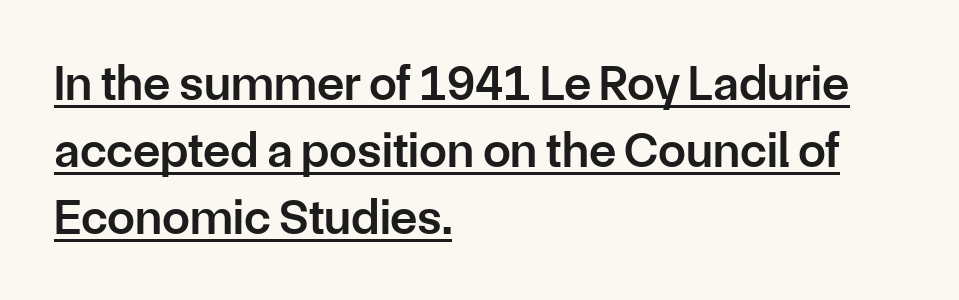
The image shows 50 px semibold sans-serif type, upright; set left-aligned, normal line spacing (1.34x), normal letter spacing, underlined; low stroke contrast and a medium x-height.
